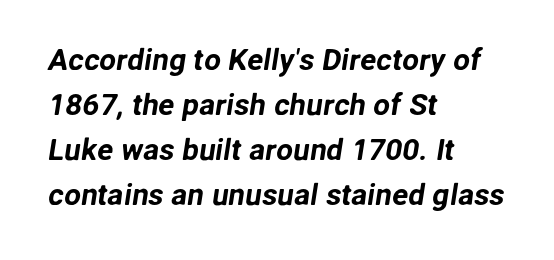
The image shows 30 px sans-serif type; set left-aligned, normal line spacing (1.5x), normal letter spacing, not underlined; low stroke contrast and a medium x-height.
